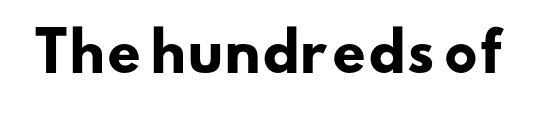
Q: Is the text bold? A: Yes.
Q: Is the typeface a serif or a sans-serif typeface? A: Sans-serif.
Q: Is the text underlined? A: No.
Q: Is the spacing between letters normal or unusually wide? A: Normal.
Q: Width (condensed, normal, or wide)? A: Wide.
Q: Stroke contrast? A: Low.
Q: x-height? A: Small.
Q: Monospaced? A: No.
